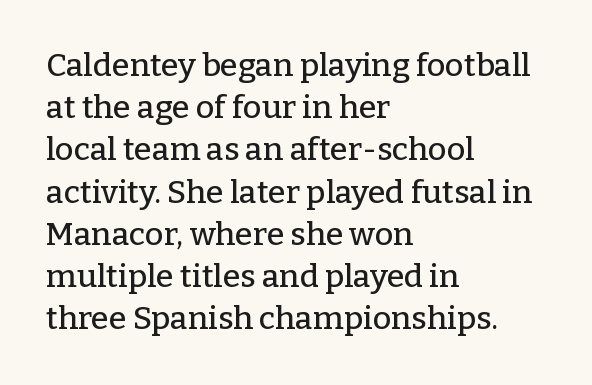
Q: Is the text italic (slanted)? A: No, it is upright.
Q: Is the typeface a serif or a sans-serif typeface? A: Serif.
Q: Is the text underlined? A: No.
Q: How is the paragraph aligned? A: Left-aligned.
Q: Is the spacing between letters normal or unusually wide? A: Normal.
Q: Is the spacing between lines tight, normal or loose? A: Normal.
Q: Width (condensed, normal, or wide)? A: Normal.
Q: Stroke contrast? A: Low.
Q: x-height? A: Medium.
Q: Monospaced? A: No.
